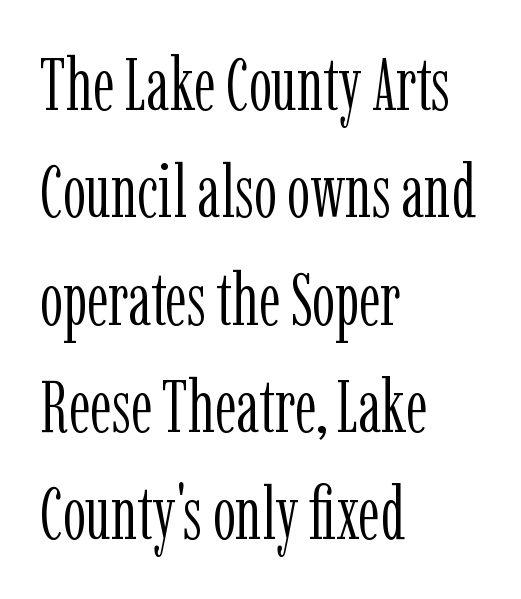
Q: Is the text bold? A: No.
Q: Is the text italic (slanted)? A: No, it is upright.
Q: Is the typeface a serif or a sans-serif typeface? A: Serif.
Q: Is the text underlined? A: No.
Q: How is the paragraph aligned? A: Left-aligned.
Q: Is the spacing between letters normal or unusually wide? A: Normal.
Q: Is the spacing between lines tight, normal or loose? A: Normal.
Q: Width (condensed, normal, or wide)? A: Condensed.
Q: Stroke contrast? A: Low.
Q: x-height? A: Medium.
Q: Monospaced? A: No.
